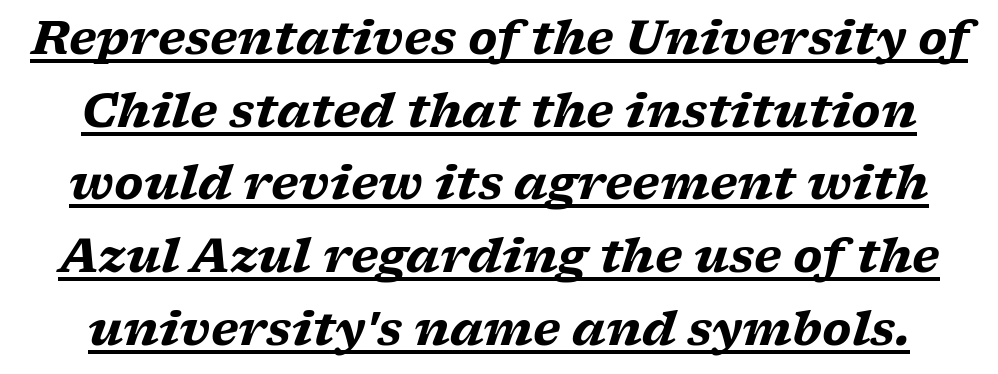
Q: Is the text bold? A: Yes.
Q: Is the text italic (slanted)? A: Yes, it leans right by about 17 degrees.
Q: Is the typeface a serif or a sans-serif typeface? A: Serif.
Q: Is the text underlined? A: Yes.
Q: Is the spacing between letters normal or unusually wide? A: Normal.
Q: Is the spacing between lines tight, normal or loose? A: Normal.
Q: Width (condensed, normal, or wide)? A: Wide.
Q: Stroke contrast? A: Low.
Q: x-height? A: Medium.
Q: Monospaced? A: No.
